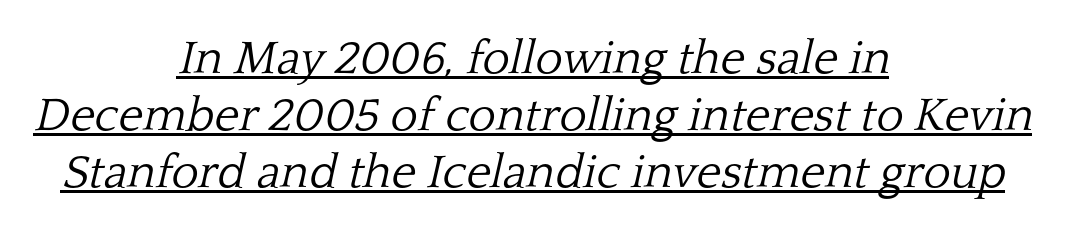
Q: Is the text bold? A: No.
Q: Is the text italic (slanted)? A: Yes, it leans right by about 13 degrees.
Q: Is the typeface a serif or a sans-serif typeface? A: Serif.
Q: Is the text underlined? A: Yes.
Q: How is the paragraph aligned? A: Centered.
Q: Is the spacing between letters normal or unusually wide? A: Normal.
Q: Width (condensed, normal, or wide)? A: Normal.
Q: Stroke contrast? A: Low.
Q: x-height? A: Medium.
Q: Monospaced? A: No.
